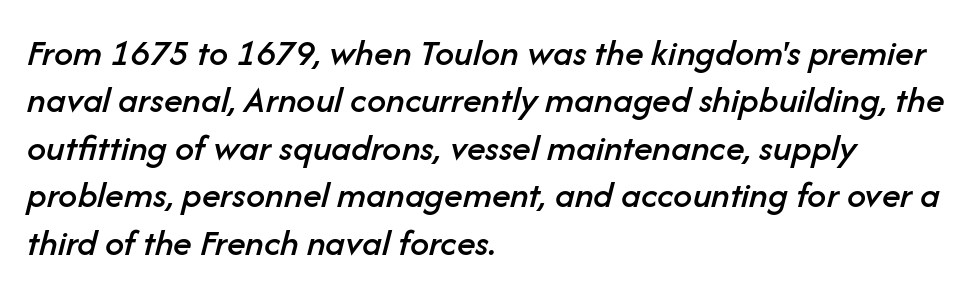
Q: Is the text italic (slanted)? A: Yes, it leans right by about 14 degrees.
Q: Is the text underlined? A: No.
Q: How is the paragraph aligned? A: Left-aligned.
Q: Is the spacing between letters normal or unusually wide? A: Normal.
Q: Is the spacing between lines tight, normal or loose? A: Normal.
Q: Width (condensed, normal, or wide)? A: Normal.
Q: Stroke contrast? A: Low.
Q: x-height? A: Medium.
Q: Monospaced? A: No.
